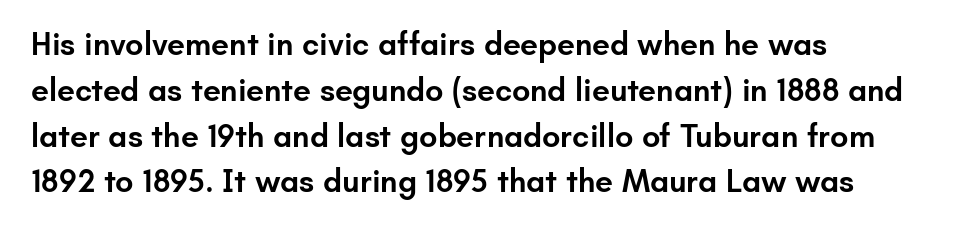
Designer's note — italics off, roman on. No word sits above an underline. Heft: intermediate — a semibold. The paragraph has a hard left edge and a soft right edge.
